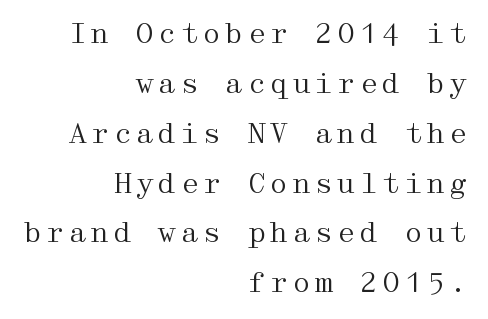
Q: Is the text bold? A: No.
Q: Is the text italic (slanted)? A: No, it is upright.
Q: Is the typeface a serif or a sans-serif typeface? A: Serif.
Q: Is the text underlined? A: No.
Q: How is the paragraph aligned? A: Right-aligned.
Q: Width (condensed, normal, or wide)? A: Wide.
Q: Stroke contrast? A: Medium.
Q: x-height? A: Medium.
